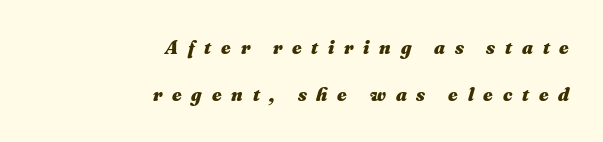
The image shows 20 px bold type, italic (leaning right); set right-aligned, loose line spacing (2.37x), unusually wide letter spacing (+0.49 em), not underlined.
